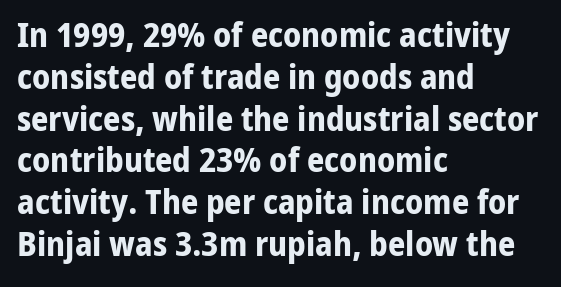
The image shows 34 px bold sans-serif type, upright; set left-aligned, line spacing 1.23x, normal letter spacing, not underlined; low stroke contrast and a medium x-height.
